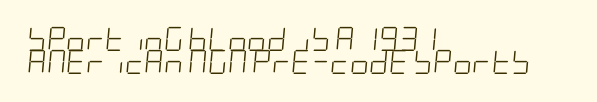
The image shows 24 px text type, italic (leaning right); set left-aligned, tight line spacing (0.96x), normal letter spacing, not underlined.
